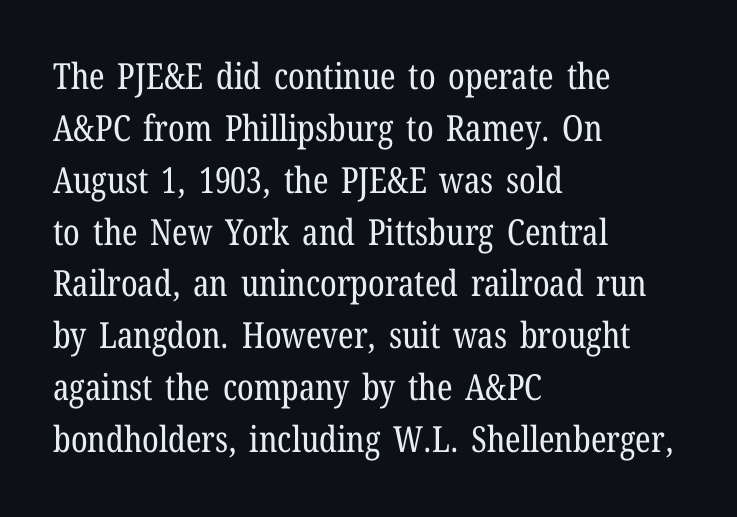
{"serif": "yes", "italic": "no", "bold": "no", "weight": "regular", "width": "condensed", "stroke_contrast": "low", "x_height": "medium", "monospaced": "no", "underline": "no", "align": "left", "line_spacing": "normal", "line_spacing_ratio": 1.44, "letter_spacing": "normal", "letter_spacing_em": 0.0, "glyph_px": 36}
